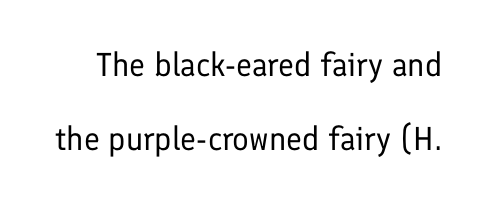
The image shows 33 px regular-weight sans-serif type, upright; set loose line spacing (2.24x), normal letter spacing, not underlined; low stroke contrast and a medium x-height.
